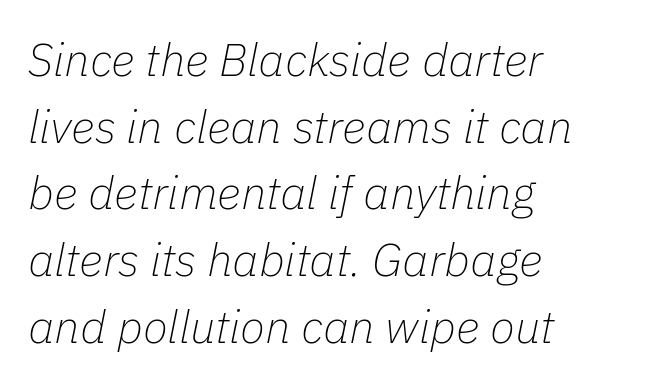
The image shows 46 px thin type, italic (leaning right); set left-aligned, normal line spacing (1.45x), normal letter spacing, not underlined; low stroke contrast and a medium x-height.
